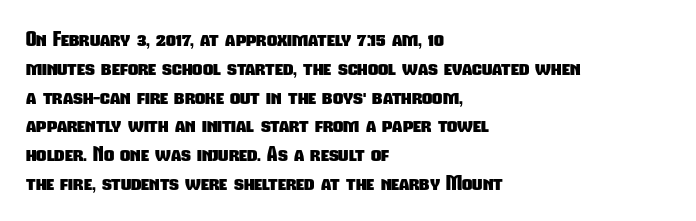
The image shows 20 px bold type; set left-aligned, normal line spacing (1.44x), normal letter spacing, not underlined.
